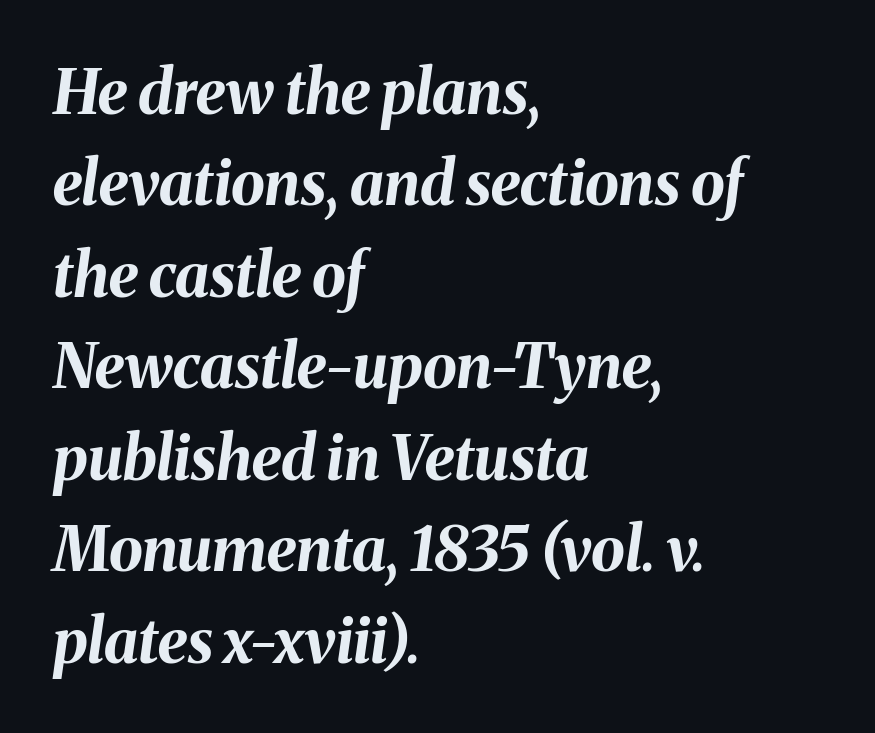
The image shows 61 px bold type, italic (leaning right); set left-aligned, normal line spacing (1.5x), normal letter spacing, not underlined; medium stroke contrast and a medium x-height.
